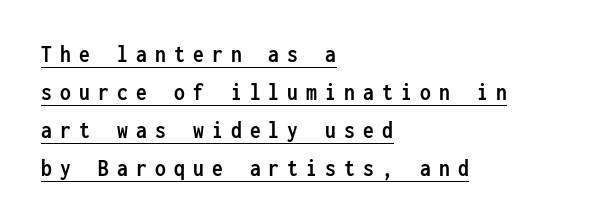
Q: Is the text bold? A: Yes.
Q: Is the text italic (slanted)? A: No, it is upright.
Q: Is the text underlined? A: Yes.
Q: How is the paragraph aligned? A: Left-aligned.
Q: Is the spacing between letters normal or unusually wide? A: Unusually wide.
Q: Is the spacing between lines tight, normal or loose? A: Normal.
